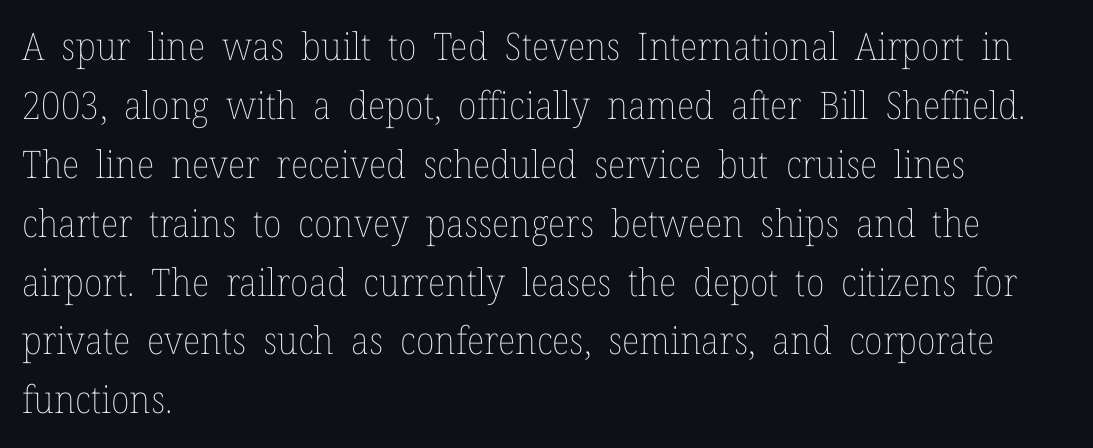
This sample has the flowing, uneven cadence of proportional lettering. Students, note that the glyphs here touch the page at normal intervals. Short and long lines alike share a common starting point at left. The words here are not underlined. Designer's note — italics off, roman on. Weight: in the light-to-regular range.
